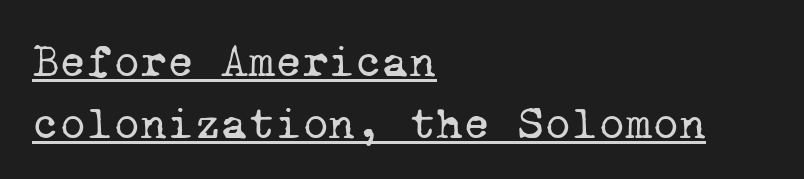
The image shows 46 px regular-weight serif type, monospaced; set left-aligned, normal line spacing (1.34x), normal letter spacing, underlined; low stroke contrast and a medium x-height.
